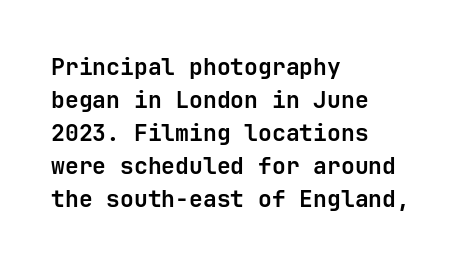
{"italic": "no", "bold": "yes", "underline": "no", "align": "left", "line_spacing": "normal", "line_spacing_ratio": 1.43, "letter_spacing": "normal", "letter_spacing_em": 0.0, "glyph_px": 23}
